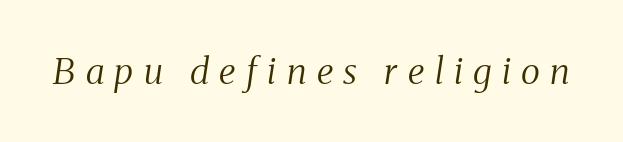
Q: Is the text bold? A: No.
Q: Is the text italic (slanted)? A: Yes, it leans right by about 8 degrees.
Q: Is the typeface a serif or a sans-serif typeface? A: Serif.
Q: Is the text underlined? A: No.
Q: Is the spacing between letters normal or unusually wide? A: Unusually wide.
Q: Width (condensed, normal, or wide)? A: Condensed.
Q: Stroke contrast? A: Medium.
Q: x-height? A: Medium.
Q: Monospaced? A: No.
